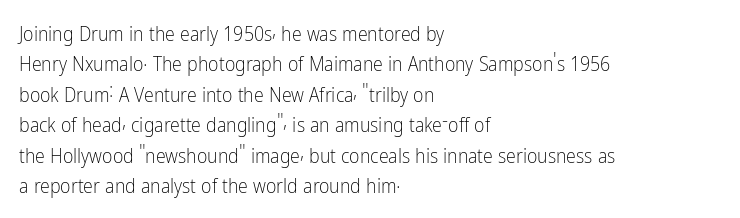
The image shows 20 px text type, upright; set left-aligned, normal line spacing (1.52x), normal letter spacing, not underlined.
